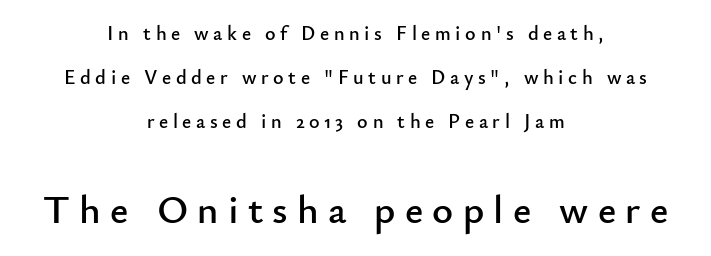
Q: Is the text italic (slanted)? A: No, it is upright.
Q: Is the typeface a serif or a sans-serif typeface? A: Sans-serif.
Q: Is the text underlined? A: No.
Q: How is the paragraph aligned? A: Centered.
Q: Is the spacing between letters normal or unusually wide? A: Unusually wide.
Q: Is the spacing between lines tight, normal or loose? A: Loose.
Q: Which block of text is set in a larger size, the first (top) or the second (bottom)? A: The second (bottom) one.
Q: Width (condensed, normal, or wide)? A: Normal.
Q: Stroke contrast? A: Low.
Q: x-height? A: Small.
Q: Monospaced? A: No.
